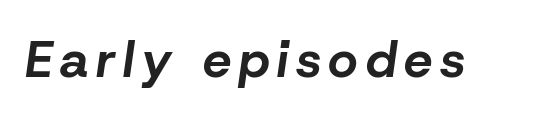
Stroke thickness is high; the sample reads as a true bold. Decoration check: the copy has no underline. You could not count columns in this text — the font is proportionally spaced. Slant detected: the letters are inclined.
